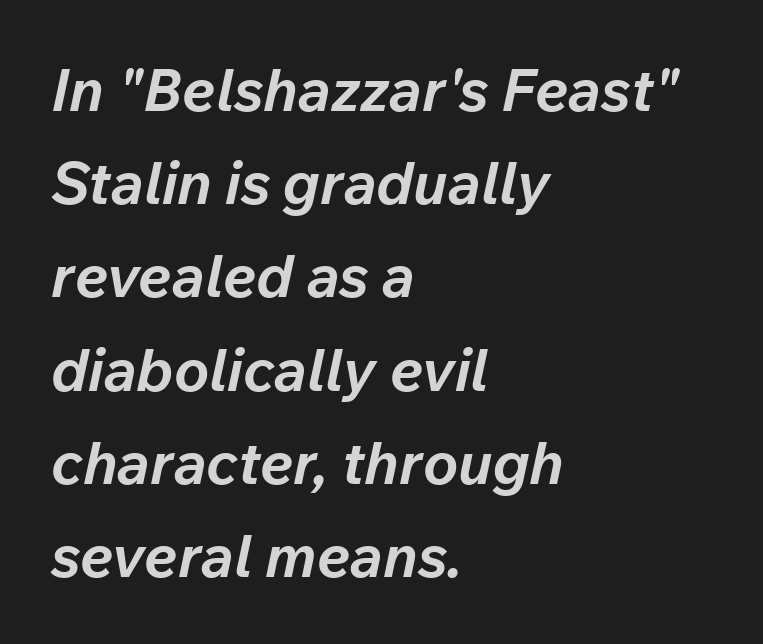
The image shows 59 px bold type, italic (leaning right); set left-aligned, normal line spacing (1.58x), normal letter spacing, not underlined; low stroke contrast and a medium x-height.
